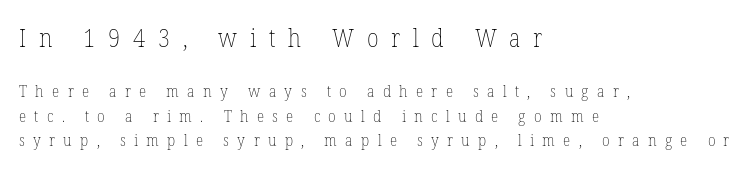
{"italic": "no", "bold": "no", "underline": "no", "align": "left", "line_spacing": "normal", "line_spacing_ratio": 1.46, "letter_spacing": "wide", "letter_spacing_em": 0.49, "larger_block": "first", "size_ratio": 1.53, "glyph_px": 26}
